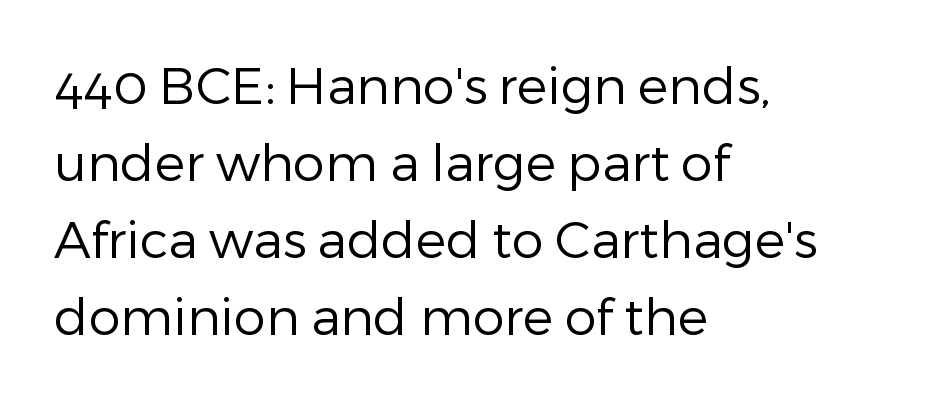
Q: Is the text bold? A: No.
Q: Is the text italic (slanted)? A: No, it is upright.
Q: Is the typeface a serif or a sans-serif typeface? A: Sans-serif.
Q: Is the text underlined? A: No.
Q: How is the paragraph aligned? A: Left-aligned.
Q: Is the spacing between letters normal or unusually wide? A: Normal.
Q: Is the spacing between lines tight, normal or loose? A: Normal.
Q: Width (condensed, normal, or wide)? A: Normal.
Q: Stroke contrast? A: Low.
Q: x-height? A: Medium.
Q: Monospaced? A: No.
